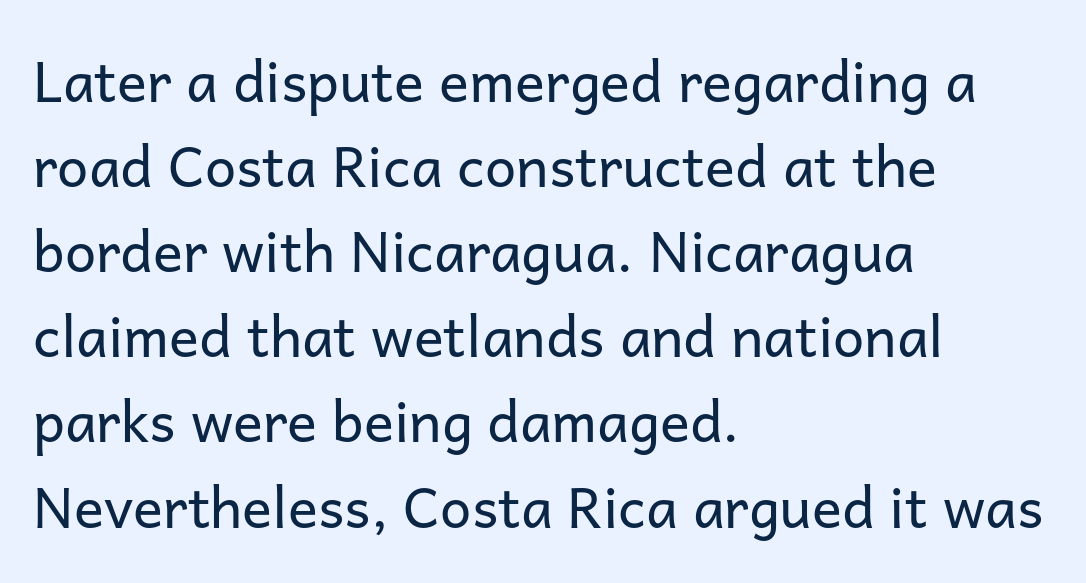
{"serif": "no", "italic": "no", "bold": "no", "weight": "regular", "width": "normal", "stroke_contrast": "low", "x_height": "medium", "monospaced": "no", "underline": "no", "align": "left", "line_spacing": "normal", "line_spacing_ratio": 1.52, "letter_spacing": "normal", "letter_spacing_em": 0.0, "glyph_px": 56}
